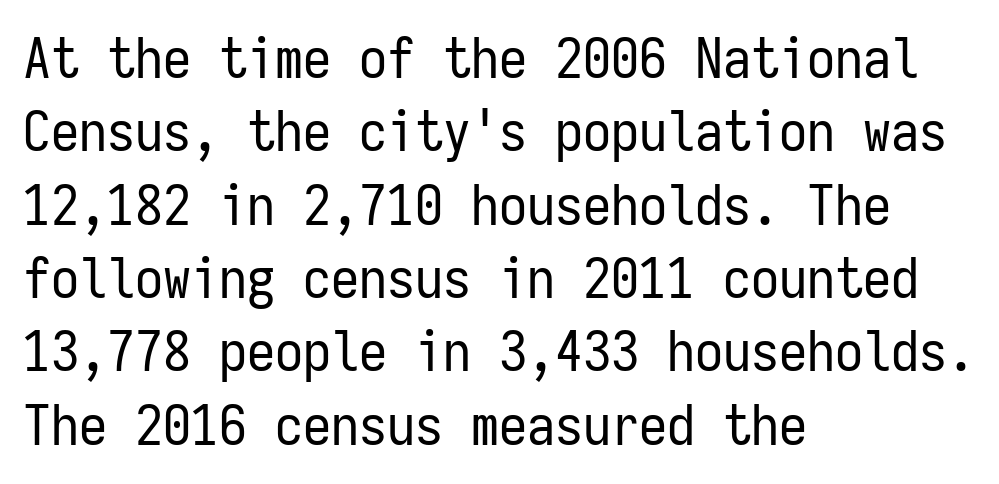
To sum up the face: it is a sans, with no serifs. Each new line begins a customary step beneath the previous one. The weight would be labelled regular, book, light, or lighter still. One-word summary of the alignment: left.
